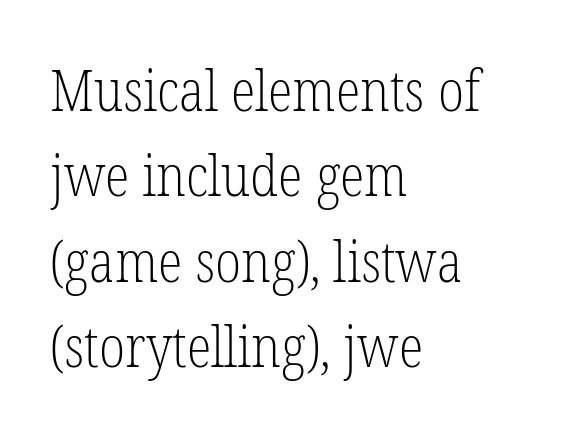
Q: Is the text bold? A: No.
Q: Is the text italic (slanted)? A: No, it is upright.
Q: Is the typeface a serif or a sans-serif typeface? A: Serif.
Q: Is the text underlined? A: No.
Q: How is the paragraph aligned? A: Left-aligned.
Q: Is the spacing between letters normal or unusually wide? A: Normal.
Q: Is the spacing between lines tight, normal or loose? A: Normal.
Q: Width (condensed, normal, or wide)? A: Condensed.
Q: Stroke contrast? A: Low.
Q: x-height? A: Medium.
Q: Monospaced? A: No.
